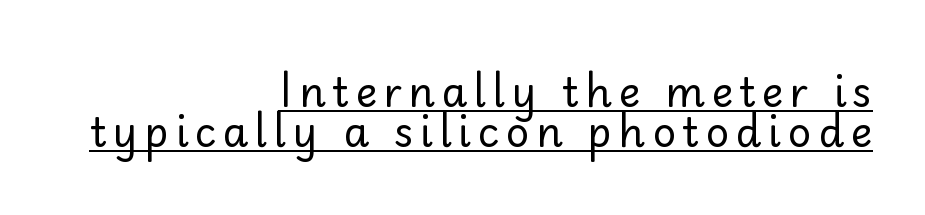
The letters advance in unequal steps, a hallmark of proportional type. The font's upright variant was chosen for this text. The passage shown stacks its lines with hardly any gap. Stroke terminals: plain, sans-serif. The typesetter has applied underlining to the passage shown. The typeface has the unassuming heft of standard copy or less.
